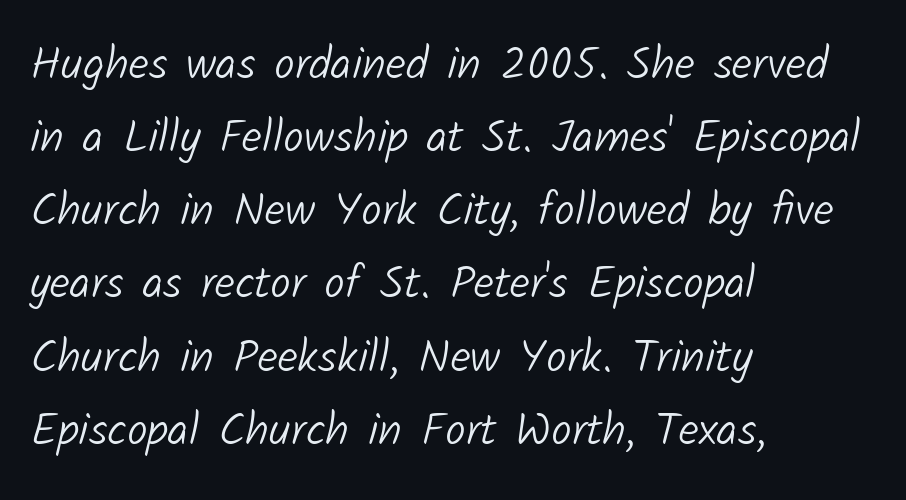
Q: Is the text bold? A: No.
Q: Is the typeface a serif or a sans-serif typeface? A: Sans-serif.
Q: Is the text underlined? A: No.
Q: How is the paragraph aligned? A: Left-aligned.
Q: Is the spacing between letters normal or unusually wide? A: Normal.
Q: Is the spacing between lines tight, normal or loose? A: Normal.
Q: Width (condensed, normal, or wide)? A: Normal.
Q: Stroke contrast? A: Low.
Q: x-height? A: Medium.
Q: Monospaced? A: No.
